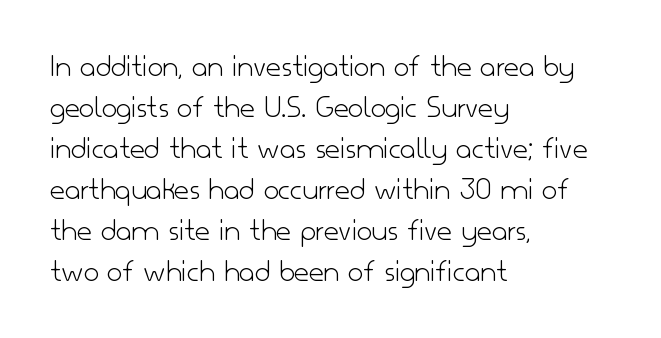
Words float on clear page, feet unadorned. Nope, not italic — everything's standing straight. No extra tracking has been applied to these lines. Weight: in the light-to-regular range.
